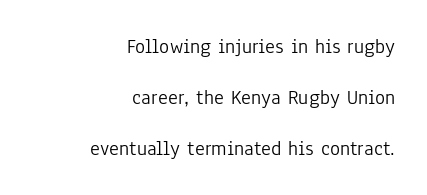
Q: Is the text bold? A: No.
Q: Is the text italic (slanted)? A: No, it is upright.
Q: Is the text underlined? A: No.
Q: How is the paragraph aligned? A: Right-aligned.
Q: Is the spacing between letters normal or unusually wide? A: Normal.
Q: Is the spacing between lines tight, normal or loose? A: Loose.
